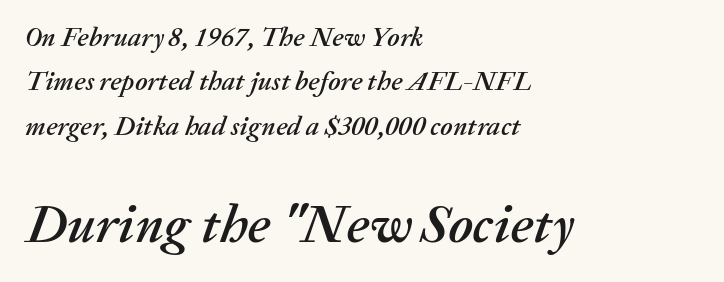
Q: Is the text italic (slanted)? A: Yes, it leans right by about 20 degrees.
Q: Is the text underlined? A: No.
Q: How is the paragraph aligned? A: Left-aligned.
Q: Is the spacing between letters normal or unusually wide? A: Normal.
Q: Is the spacing between lines tight, normal or loose? A: Normal.
Q: Which block of text is set in a larger size, the first (top) or the second (bottom)? A: The second (bottom) one.
Q: Width (condensed, normal, or wide)? A: Normal.
Q: Stroke contrast? A: Medium.
Q: x-height? A: Medium.
Q: Monospaced? A: No.
